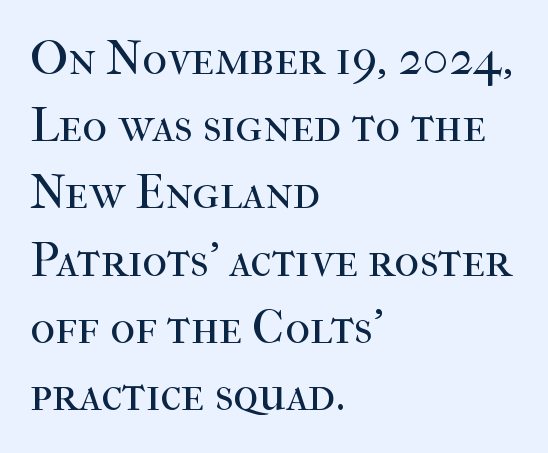
The image shows 48 px regular-weight serif type, upright; set left-aligned, normal line spacing (1.4x), normal letter spacing, not underlined; high stroke contrast and a medium x-height.
